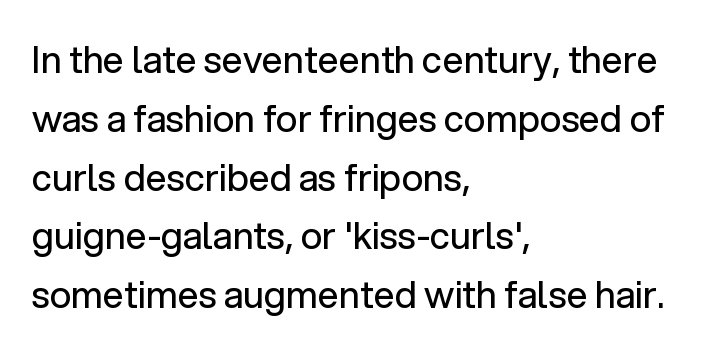
No chunkiness to these letters — they're not bold. Does the type have serifs? No, each stem ends abruptly. How would I describe the line gaps? Plain and ordinary. Teacher's note: observe the even left margin — that is flush-left alignment. The gap between lines stays unmarked.
